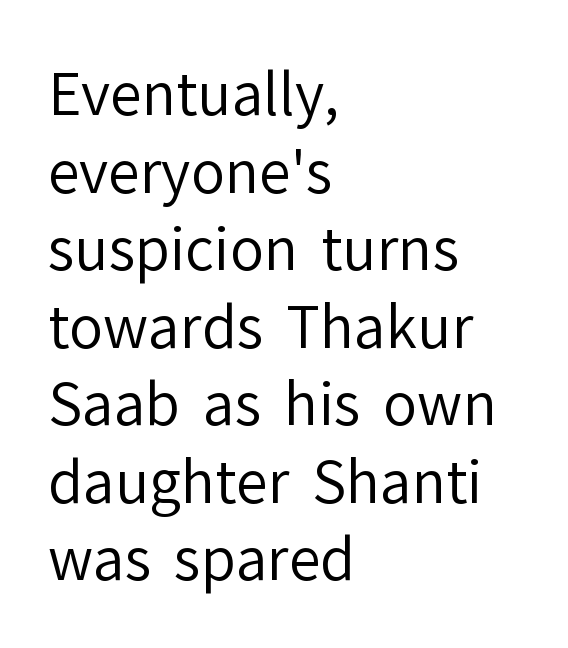
Q: Is the text bold? A: No.
Q: Is the text italic (slanted)? A: No, it is upright.
Q: Is the typeface a serif or a sans-serif typeface? A: Sans-serif.
Q: Is the text underlined? A: No.
Q: How is the paragraph aligned? A: Left-aligned.
Q: Is the spacing between letters normal or unusually wide? A: Normal.
Q: Is the spacing between lines tight, normal or loose? A: Normal.
Q: Width (condensed, normal, or wide)? A: Normal.
Q: Stroke contrast? A: Low.
Q: x-height? A: Medium.
Q: Monospaced? A: No.
